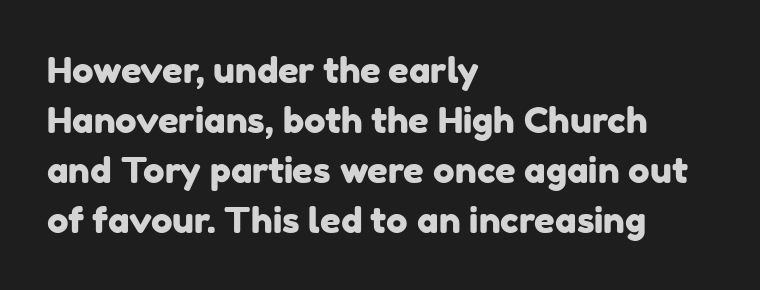
{"serif": "no", "width": "normal", "stroke_contrast": "low", "x_height": "medium", "monospaced": "no", "underline": "no", "align": "left", "line_spacing": "normal", "line_spacing_ratio": 1.39, "letter_spacing": "normal", "letter_spacing_em": 0.0, "glyph_px": 36}
